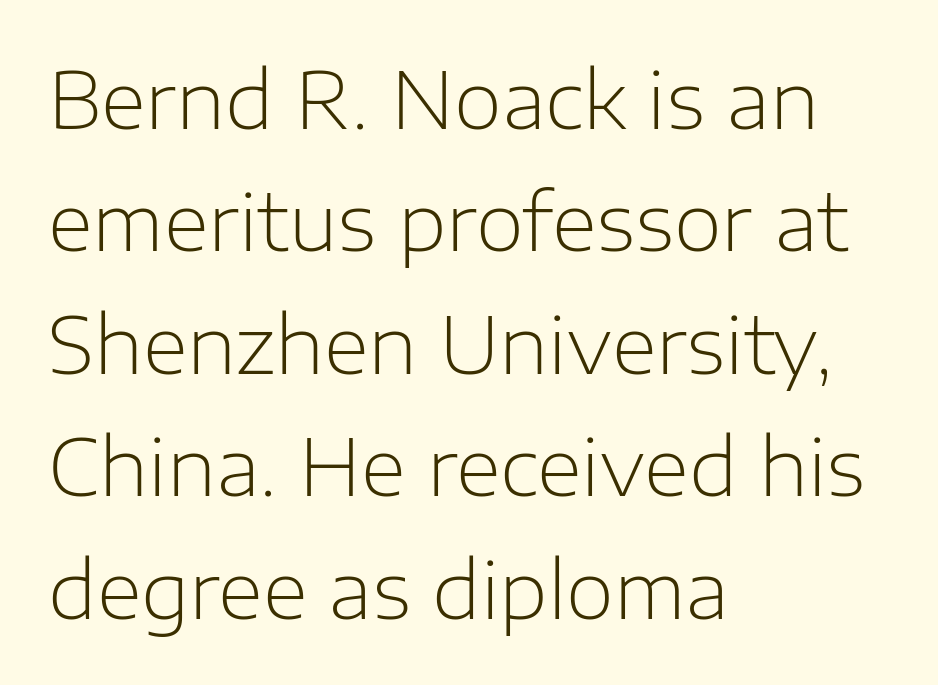
Q: Is the text bold? A: No.
Q: Is the text italic (slanted)? A: No, it is upright.
Q: Is the typeface a serif or a sans-serif typeface? A: Sans-serif.
Q: Is the text underlined? A: No.
Q: How is the paragraph aligned? A: Left-aligned.
Q: Is the spacing between letters normal or unusually wide? A: Normal.
Q: Is the spacing between lines tight, normal or loose? A: Normal.
Q: Width (condensed, normal, or wide)? A: Normal.
Q: Stroke contrast? A: Low.
Q: x-height? A: Medium.
Q: Monospaced? A: No.
